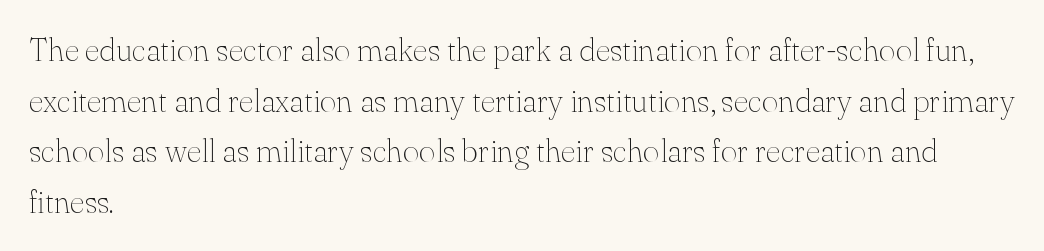
Horizontal bands of white between lines are of average thickness. The cut favours lightness, reaching ordinary text weight at its darkest. The face used here is seriffed, in the tradition of book romans. The passage shown is not underscored anywhere. Where is the straight margin? On the left.
